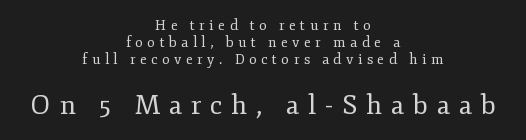
{"italic": "no", "bold": "no", "underline": "no", "align": "center", "line_spacing_ratio": 1.21, "letter_spacing": "wide", "letter_spacing_em": 0.32, "larger_block": "second", "size_ratio": 1.93, "glyph_px": 27}
